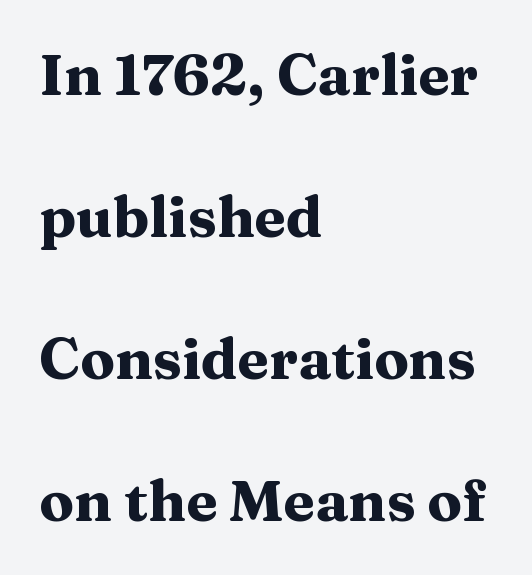
{"serif": "yes", "italic": "no", "bold": "yes", "weight": "heavy", "width": "wide", "stroke_contrast": "medium", "x_height": "medium", "monospaced": "no", "underline": "no", "align": "left", "line_spacing": "loose", "line_spacing_ratio": 2.49, "letter_spacing": "normal", "letter_spacing_em": 0.0, "glyph_px": 57}
